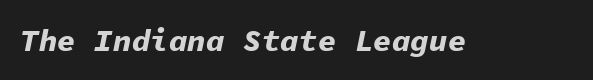
The image shows 31 px bold type, italic (leaning right), monospaced; set normal letter spacing, not underlined; low stroke contrast and a medium x-height.
